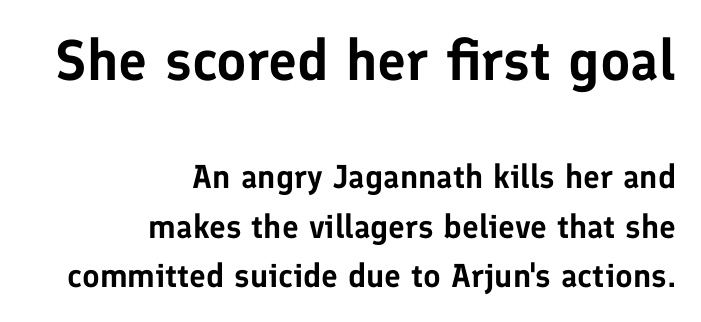
{"serif": "no", "italic": "no", "width": "normal", "stroke_contrast": "low", "x_height": "medium", "monospaced": "no", "underline": "no", "align": "right", "line_spacing": "normal", "line_spacing_ratio": 1.5, "letter_spacing": "normal", "letter_spacing_em": 0.0, "larger_block": "first", "size_ratio": 1.73, "glyph_px": 57}
